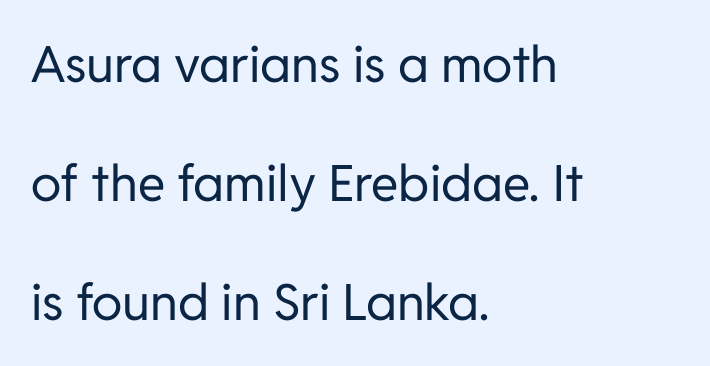
Q: Is the text bold? A: No.
Q: Is the text italic (slanted)? A: No, it is upright.
Q: Is the typeface a serif or a sans-serif typeface? A: Sans-serif.
Q: Is the text underlined? A: No.
Q: How is the paragraph aligned? A: Left-aligned.
Q: Is the spacing between letters normal or unusually wide? A: Normal.
Q: Is the spacing between lines tight, normal or loose? A: Loose.
Q: Width (condensed, normal, or wide)? A: Normal.
Q: Stroke contrast? A: Low.
Q: x-height? A: Medium.
Q: Monospaced? A: No.
